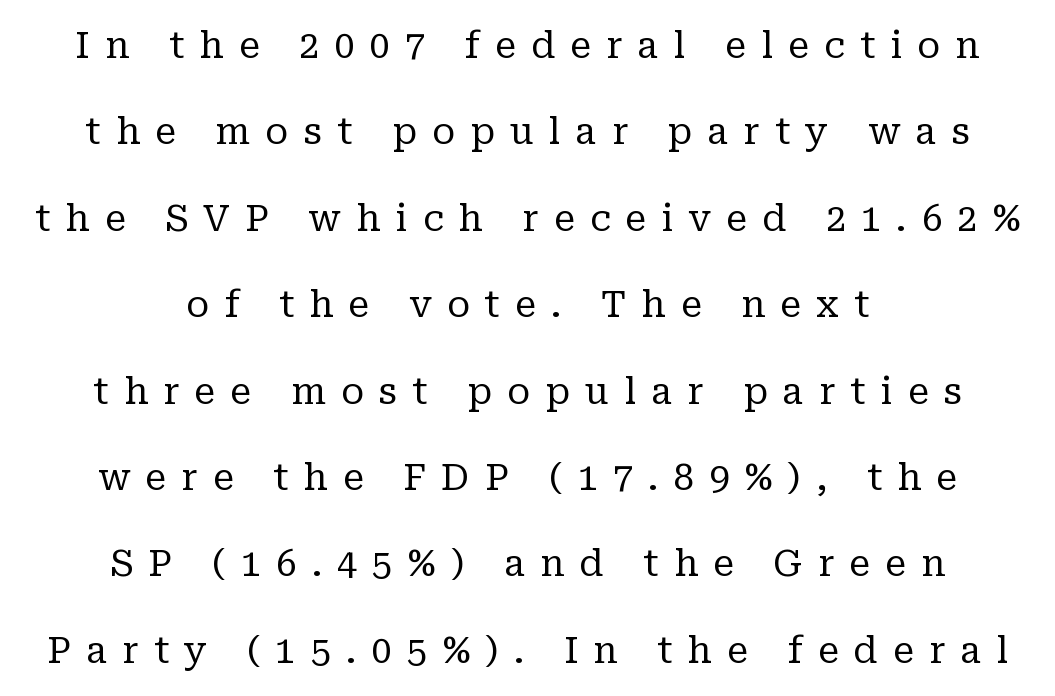
Q: Is the text bold? A: No.
Q: Is the text italic (slanted)? A: No, it is upright.
Q: Is the typeface a serif or a sans-serif typeface? A: Serif.
Q: Is the text underlined? A: No.
Q: How is the paragraph aligned? A: Centered.
Q: Is the spacing between letters normal or unusually wide? A: Unusually wide.
Q: Is the spacing between lines tight, normal or loose? A: Loose.
Q: Width (condensed, normal, or wide)? A: Normal.
Q: Stroke contrast? A: Low.
Q: x-height? A: Medium.
Q: Monospaced? A: No.
